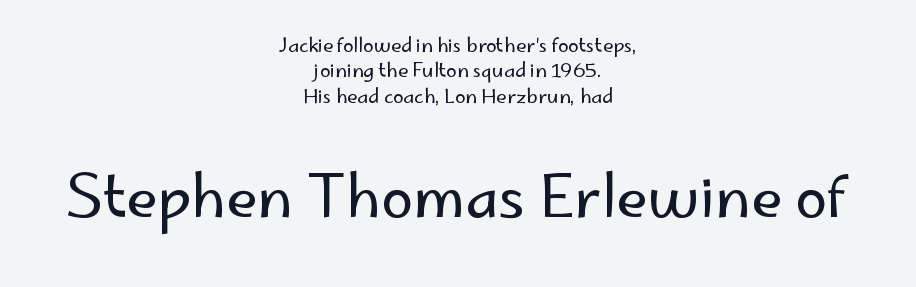
Q: Is the text bold? A: No.
Q: Is the text italic (slanted)? A: No, it is upright.
Q: Is the typeface a serif or a sans-serif typeface? A: Sans-serif.
Q: Is the text underlined? A: No.
Q: How is the paragraph aligned? A: Centered.
Q: Is the spacing between letters normal or unusually wide? A: Normal.
Q: Is the spacing between lines tight, normal or loose? A: Normal.
Q: Which block of text is set in a larger size, the first (top) or the second (bottom)? A: The second (bottom) one.
Q: Width (condensed, normal, or wide)? A: Normal.
Q: Stroke contrast? A: Low.
Q: x-height? A: Small.
Q: Monospaced? A: No.
